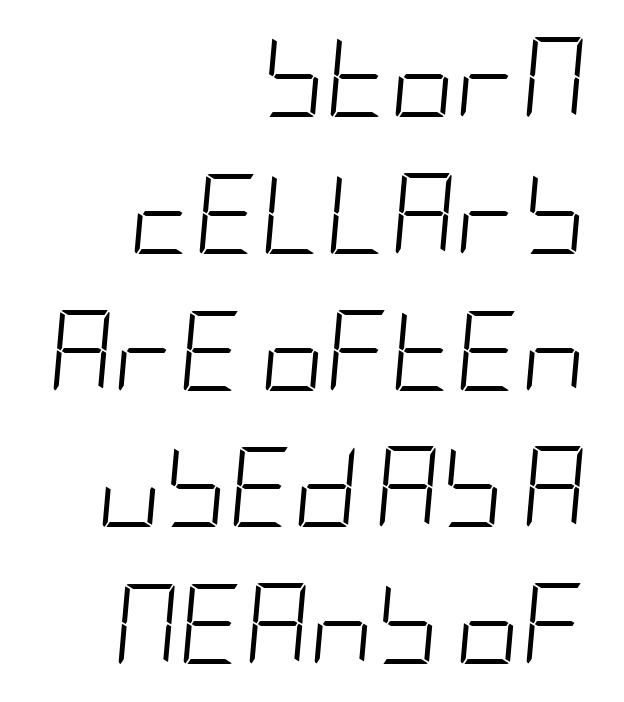
Q: Is the text bold? A: No.
Q: Is the text italic (slanted)? A: Yes, it leans right by about 5 degrees.
Q: Is the text underlined? A: No.
Q: How is the paragraph aligned? A: Right-aligned.
Q: Is the spacing between letters normal or unusually wide? A: Normal.
Q: Width (condensed, normal, or wide)? A: Condensed.
Q: Stroke contrast? A: Low.
Q: x-height? A: Large.
